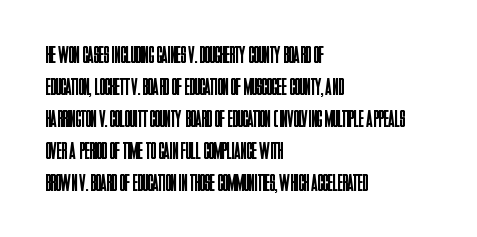
The image shows 24 px text type, upright; set left-aligned, normal line spacing (1.33x), normal letter spacing, not underlined.
